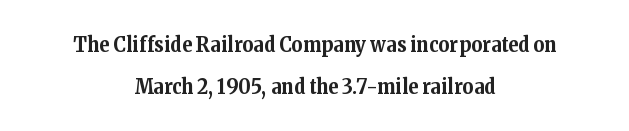
{"italic": "no", "bold": "yes", "underline": "no", "align": "center", "line_spacing": "loose", "line_spacing_ratio": 1.99, "letter_spacing": "normal", "letter_spacing_em": 0.0, "glyph_px": 21}
